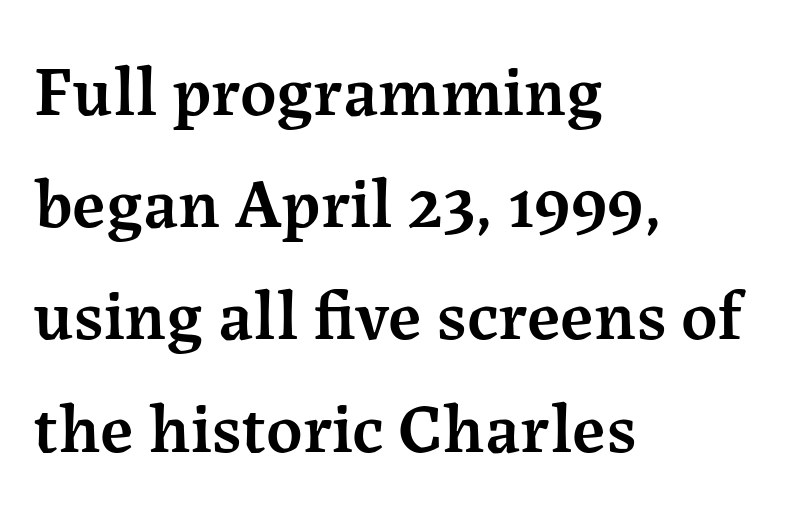
The image shows 71 px semibold serif type, upright; set left-aligned, normal line spacing (1.58x), normal letter spacing, not underlined; medium stroke contrast and a medium x-height.
